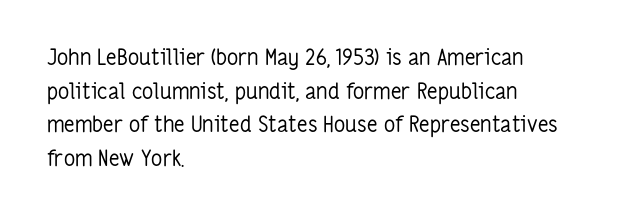
{"italic": "no", "bold": "no", "underline": "no", "align": "left", "line_spacing": "normal", "line_spacing_ratio": 1.53, "letter_spacing": "normal", "letter_spacing_em": 0.0, "glyph_px": 22}
